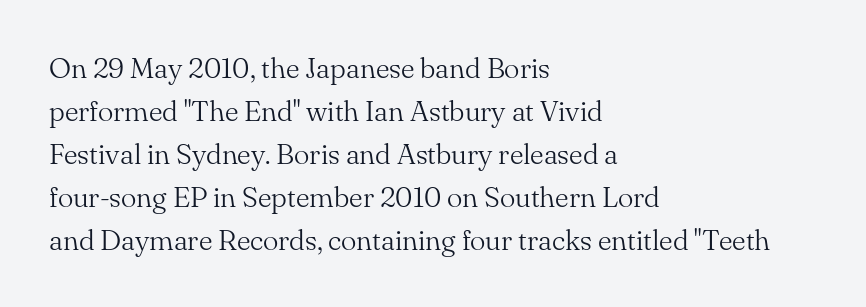
{"serif": "yes", "italic": "no", "bold": "no", "weight": "light", "width": "normal", "stroke_contrast": "medium", "x_height": "small", "monospaced": "no", "underline": "no", "align": "left", "line_spacing": "normal", "line_spacing_ratio": 1.48, "letter_spacing": "normal", "letter_spacing_em": 0.0, "glyph_px": 29}
